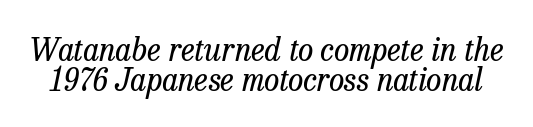
Interline gaps are noticeably narrow in this sample. Serifs: yes, visible at the terminals of the letterforms. Each row of text sits above clean, open space. The typesetting does not lean heavy: it is not bold. This rendering leaves character spacing at its baseline value. The rendering uses natural spacing where letterforms have individual widths.
